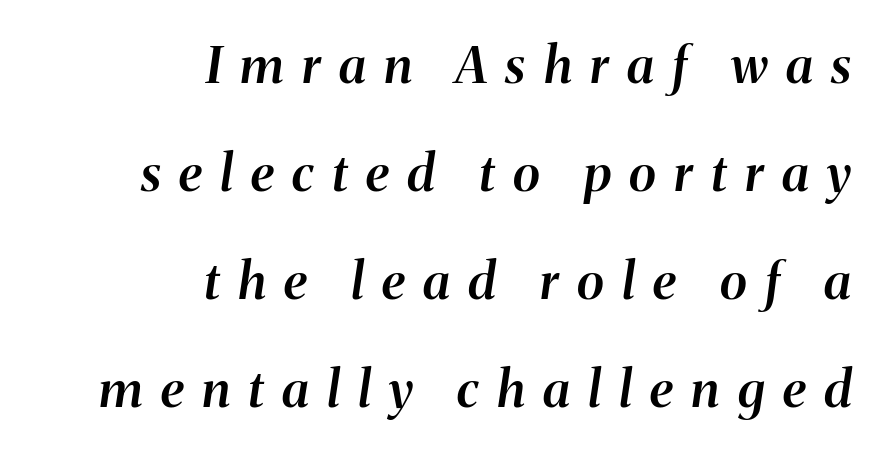
Q: Is the text bold? A: Semi-bold.
Q: Is the text italic (slanted)? A: Yes, it leans right by about 8 degrees.
Q: Is the text underlined? A: No.
Q: How is the paragraph aligned? A: Right-aligned.
Q: Is the spacing between letters normal or unusually wide? A: Unusually wide.
Q: Is the spacing between lines tight, normal or loose? A: Loose.
Q: Width (condensed, normal, or wide)? A: Normal.
Q: Stroke contrast? A: Medium.
Q: x-height? A: Medium.
Q: Monospaced? A: No.
